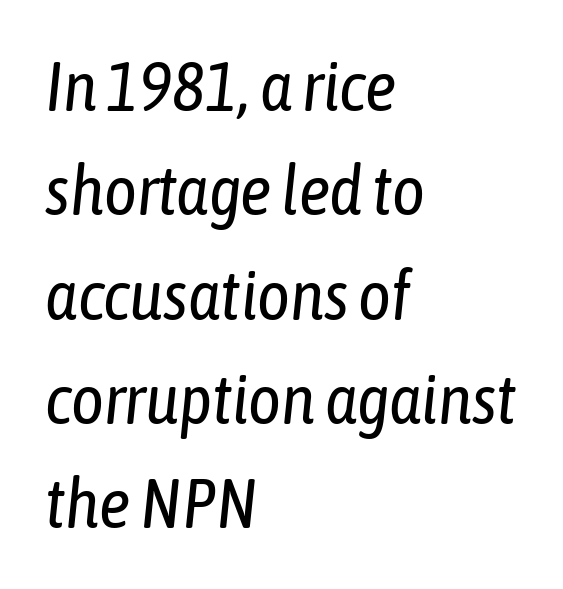
The image shows 70 px regular-weight, condensed type, italic (leaning right); set left-aligned, normal line spacing (1.49x), normal letter spacing, not underlined; low stroke contrast and a medium x-height.
